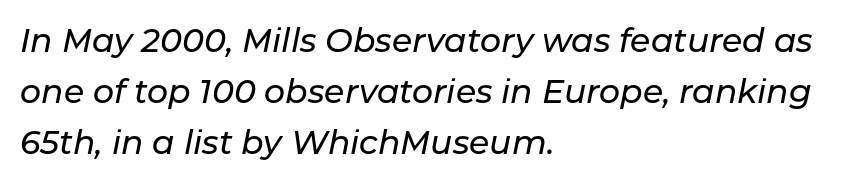
The image shows 33 px text type, italic (leaning right); set left-aligned, normal line spacing (1.54x), normal letter spacing, not underlined; low stroke contrast and a medium x-height.
